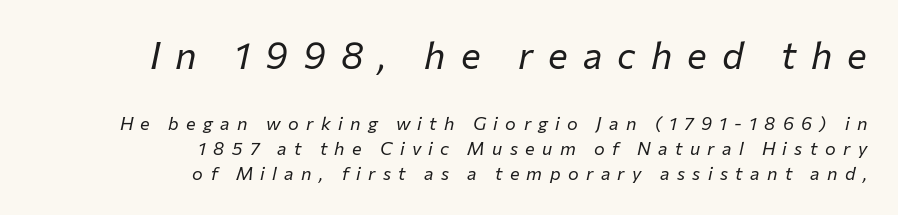
The image shows 37 px regular-weight type, italic (leaning right); set right-aligned, normal line spacing (1.37x), unusually wide letter spacing (+0.41 em), not underlined; the first (top) block is 2.06x larger; low stroke contrast and a medium x-height.
